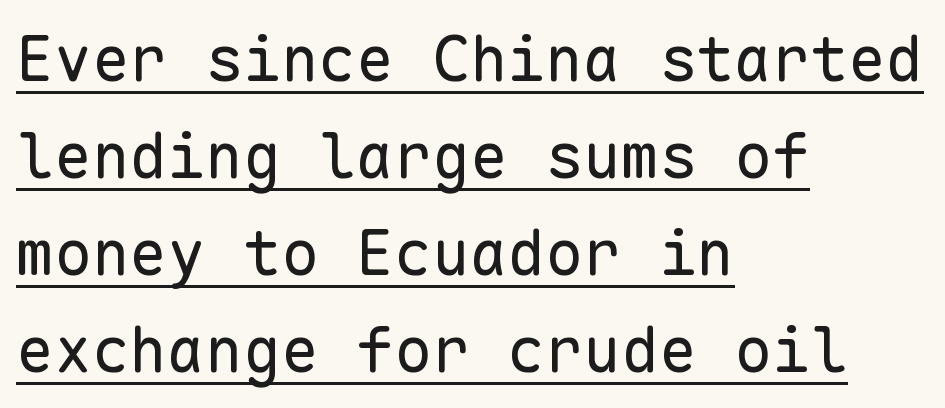
A student would call this left alignment; a typographer would say flush left, rag right. The designer left line spacing at the default. Type style note: lacks serifs. Notice how the stems are strictly vertical — no italics here. Caption: lettering with a line underneath. No chunkiness to these letters — they're not bold.
